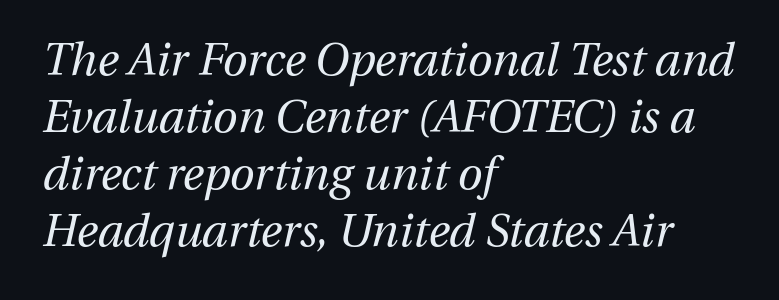
Q: Is the text bold? A: No.
Q: Is the text italic (slanted)? A: Yes, it leans right by about 13 degrees.
Q: Is the text underlined? A: No.
Q: How is the paragraph aligned? A: Left-aligned.
Q: Is the spacing between letters normal or unusually wide? A: Normal.
Q: Is the spacing between lines tight, normal or loose? A: Normal.
Q: Width (condensed, normal, or wide)? A: Normal.
Q: Stroke contrast? A: Medium.
Q: x-height? A: Medium.
Q: Monospaced? A: No.
